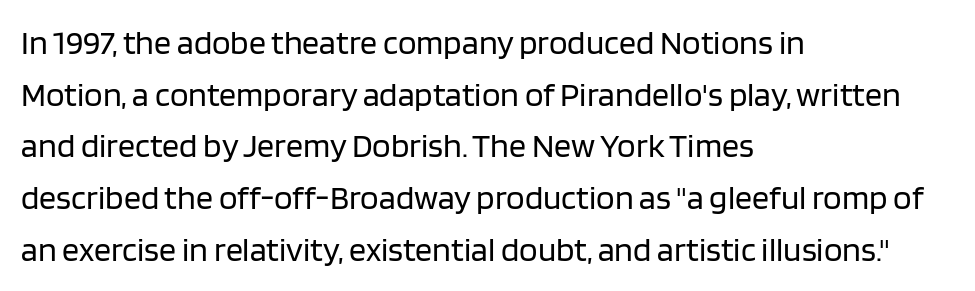
{"serif": "no", "italic": "no", "bold": "no", "weight": "regular", "width": "normal", "stroke_contrast": "low", "x_height": "large", "monospaced": "no", "underline": "no", "align": "left", "line_spacing": "normal", "line_spacing_ratio": 1.52, "letter_spacing": "normal", "letter_spacing_em": 0.0, "glyph_px": 34}
